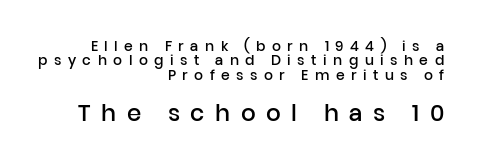
Caption: upper text group reduced, lower text group enlarged. Compared with an ordinary text face, these strokes are moderately heavier — a semibold. These lines huddle together more closely than default settings would place them. Every row of glyphs terminates at an identical x-position on the right.
